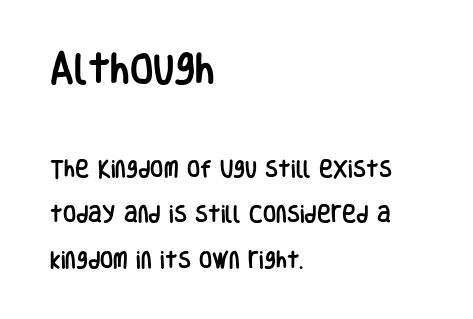
Q: Is the text italic (slanted)? A: No, it is upright.
Q: Is the typeface a serif or a sans-serif typeface? A: Sans-serif.
Q: Is the text underlined? A: No.
Q: How is the paragraph aligned? A: Left-aligned.
Q: Is the spacing between letters normal or unusually wide? A: Normal.
Q: Is the spacing between lines tight, normal or loose? A: Loose.
Q: Which block of text is set in a larger size, the first (top) or the second (bottom)? A: The first (top) one.
Q: Width (condensed, normal, or wide)? A: Condensed.
Q: Stroke contrast? A: Low.
Q: x-height? A: Large.
Q: Monospaced? A: No.
